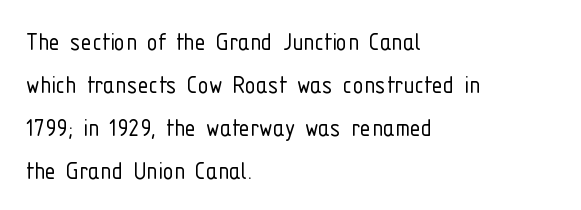
The image shows 28 px light, condensed sans-serif type, upright; set left-aligned, normal line spacing (1.53x), normal letter spacing, not underlined; low stroke contrast and a medium x-height.
